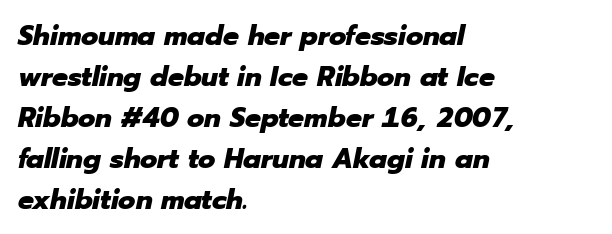
The image shows 28 px heavy type, italic (leaning right); set left-aligned, normal line spacing (1.46x), normal letter spacing, not underlined; low stroke contrast and a medium x-height.
